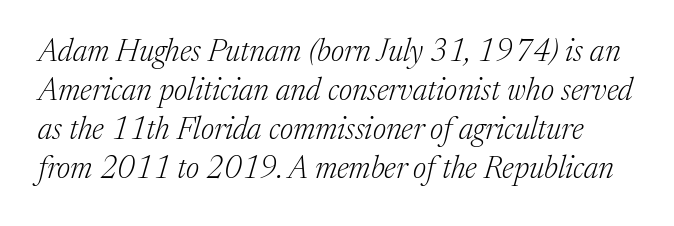
Stroke terminals: seriffed. The block of text has a typical density, with ordinary space between rows. Here the designer chose a conventional face with non-uniform glyph widths. Tracking here is standard; glyphs follow each other at the usual distance. The foot of each line stays bare and open.
